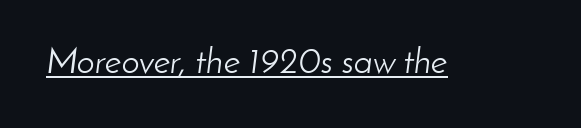
{"italic": "yes", "lean": "right", "slant_degrees": 8, "bold": "no", "weight": "light", "width": "normal", "stroke_contrast": "low", "x_height": "small", "monospaced": "no", "underline": "yes", "letter_spacing": "normal", "letter_spacing_em": 0.0, "glyph_px": 36}
